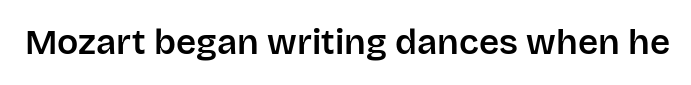
The image shows 35 px sans-serif type, upright; set normal letter spacing, not underlined; low stroke contrast and a large x-height.
